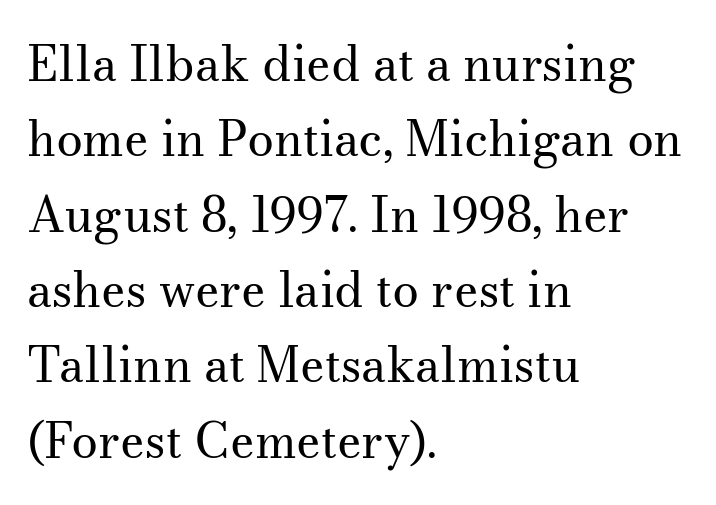
Q: Is the text bold? A: No.
Q: Is the text italic (slanted)? A: No, it is upright.
Q: Is the typeface a serif or a sans-serif typeface? A: Serif.
Q: Is the text underlined? A: No.
Q: How is the paragraph aligned? A: Left-aligned.
Q: Is the spacing between letters normal or unusually wide? A: Normal.
Q: Is the spacing between lines tight, normal or loose? A: Normal.
Q: Width (condensed, normal, or wide)? A: Normal.
Q: Stroke contrast? A: Medium.
Q: x-height? A: Small.
Q: Monospaced? A: No.
